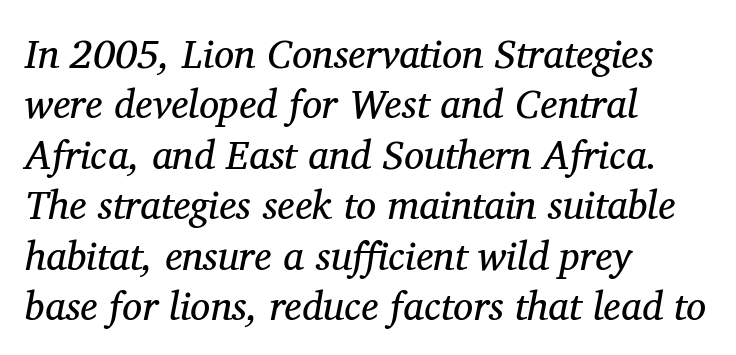
{"serif": "yes", "italic": "yes", "lean": "right", "slant_degrees": 11, "bold": "no", "weight": "regular", "width": "normal", "stroke_contrast": "medium", "x_height": "medium", "monospaced": "no", "underline": "no", "align": "left", "line_spacing": "normal", "line_spacing_ratio": 1.26, "letter_spacing": "normal", "letter_spacing_em": 0.0, "glyph_px": 40}
